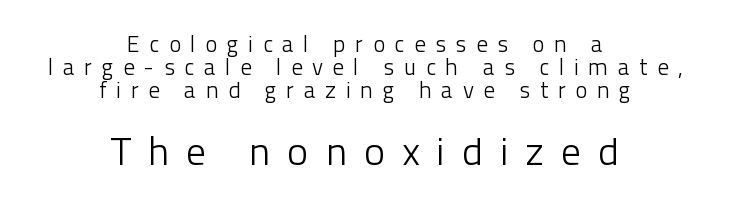
The image shows 40 px light sans-serif type, upright; set centered, tight line spacing (1.0x), unusually wide letter spacing (+0.41 em), not underlined; the second (bottom) block is 1.74x larger; low stroke contrast and a medium x-height.
